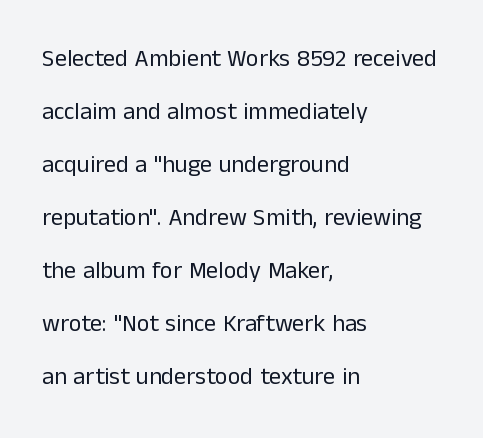
{"italic": "no", "bold": "no", "underline": "no", "align": "left", "line_spacing": "loose", "line_spacing_ratio": 2.21, "letter_spacing": "normal", "letter_spacing_em": 0.0, "glyph_px": 24}
